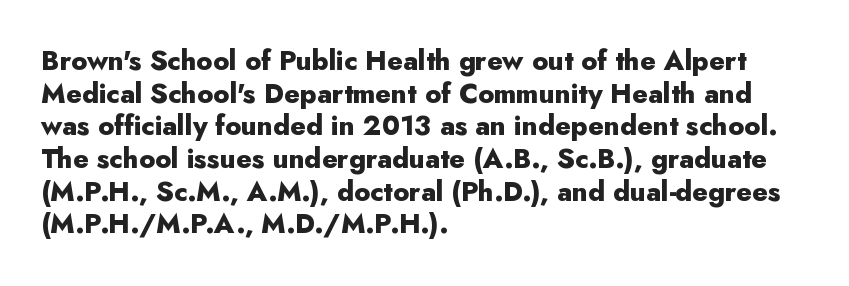
Q: Is the text bold? A: Yes.
Q: Is the text italic (slanted)? A: No, it is upright.
Q: Is the text underlined? A: No.
Q: How is the paragraph aligned? A: Left-aligned.
Q: Is the spacing between letters normal or unusually wide? A: Normal.
